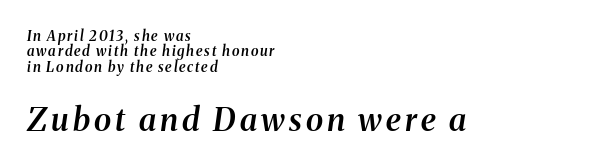
{"serif": "yes", "italic": "yes", "lean": "right", "slant_degrees": 8, "bold": "semi", "weight": "semibold", "width": "normal", "stroke_contrast": "medium", "x_height": "medium", "monospaced": "no", "underline": "no", "align": "left", "line_spacing": "tight", "line_spacing_ratio": 1.1, "larger_block": "second", "size_ratio": 2.29, "glyph_px": 32}
